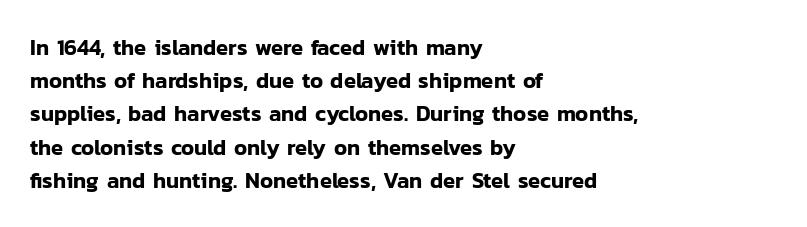
{"italic": "no", "underline": "no", "align": "left", "line_spacing": "normal", "line_spacing_ratio": 1.51, "letter_spacing": "normal", "letter_spacing_em": 0.0, "glyph_px": 22}
